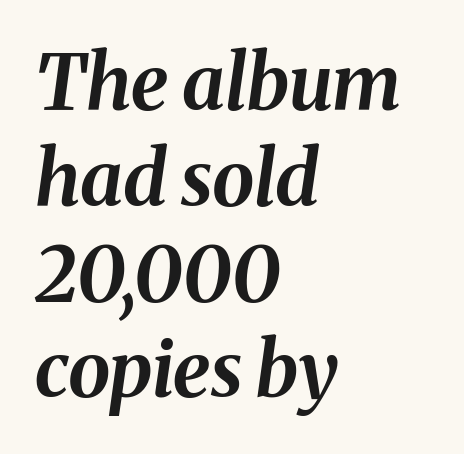
Alignment: flush left. Evenly set lines give the paragraph a standard silhouette. A typesetter would mark this as italic. The letters sit at their default tracking, neither squeezed nor spread. You could not count columns in this text — the font is proportionally spaced. Plenty of ink on the page — the face is bold.
